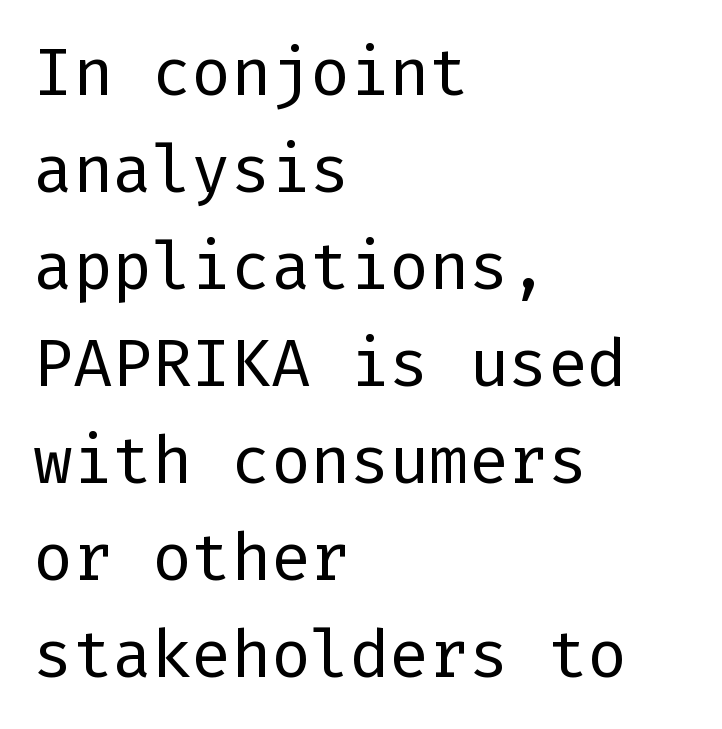
The type family on display is of the sans-serif kind. The passage shown is not bold in any degree. Letters rest on an invisible, unmarked baseline. Is the block centered? No — it sits flush against the left margin. There is no visible air inserted between adjacent glyphs.
